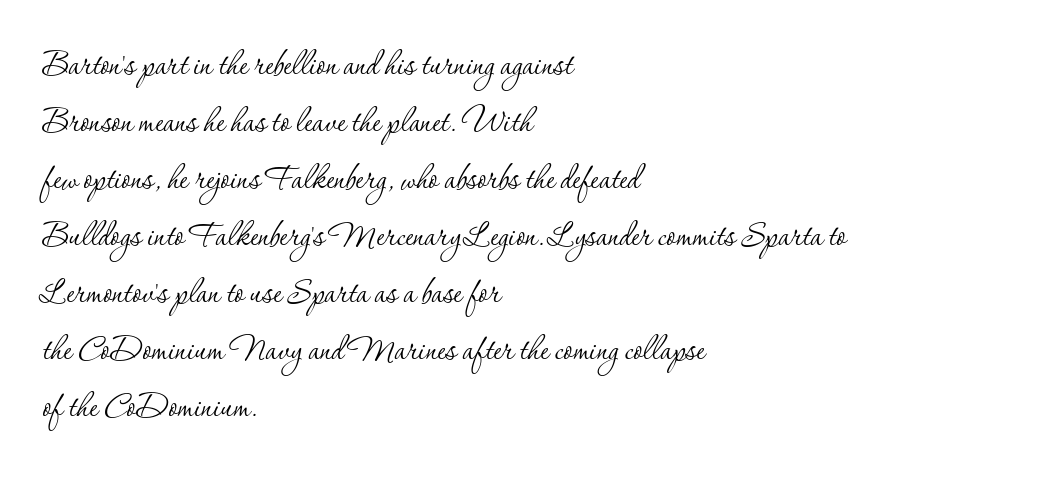
The image shows 41 px thin serif type; set left-aligned, normal line spacing (1.39x), normal letter spacing, not underlined; low stroke contrast and a small x-height.
